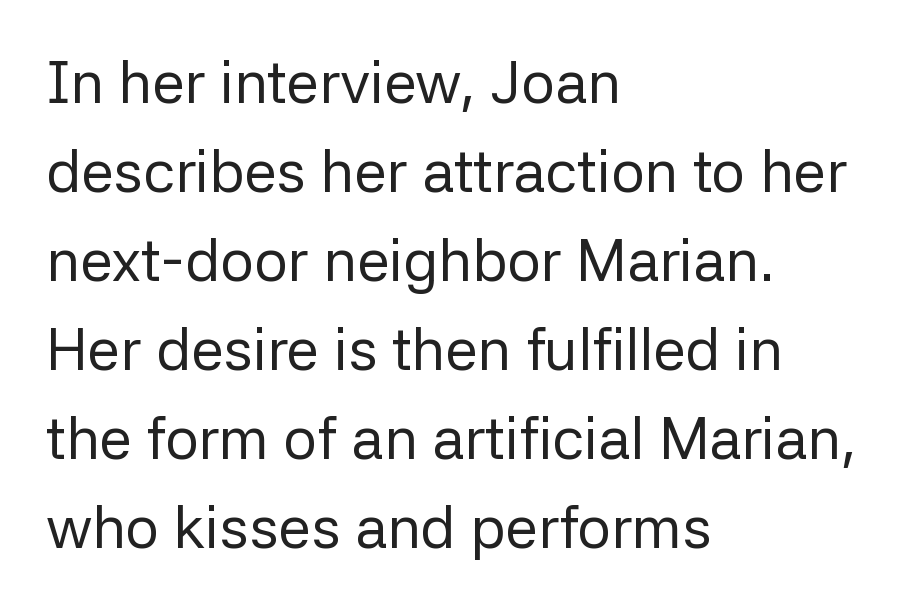
This is not heavy type; no bold has been used. The rendering uses a moderate line-height, typical for paragraphs. Glyph-to-glyph distance matches everyday printed text. Examine the stroke ends and you'll find no serifs. Do the characters align in a grid? No, the font is proportional.
